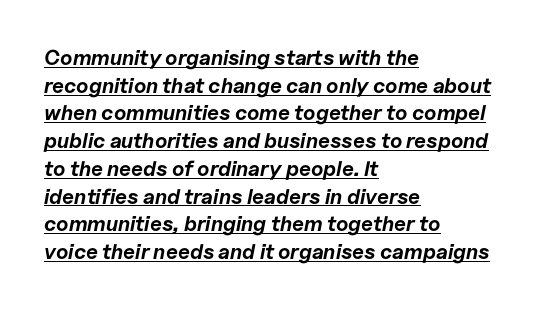
Q: Is the text bold? A: Yes.
Q: Is the text italic (slanted)? A: Yes, it leans right by about 11 degrees.
Q: Is the text underlined? A: Yes.
Q: How is the paragraph aligned? A: Left-aligned.
Q: Is the spacing between letters normal or unusually wide? A: Normal.
Q: Is the spacing between lines tight, normal or loose? A: Normal.
